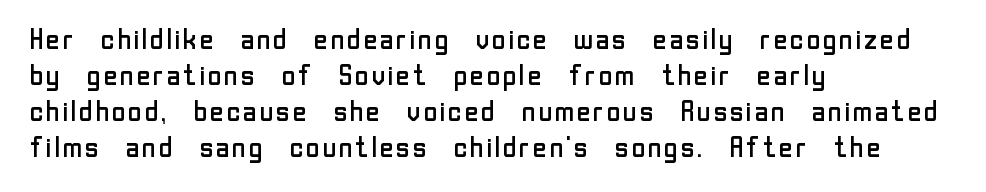
Proportional: the letters do not fall into vertical columns. Observe the ordinary spacing: letters are neighbours, not strangers. These lines sit exactly where default settings would place them. Line starts are locked; line ends wander. You can tell from the bare stems that sans-serif type was used.
